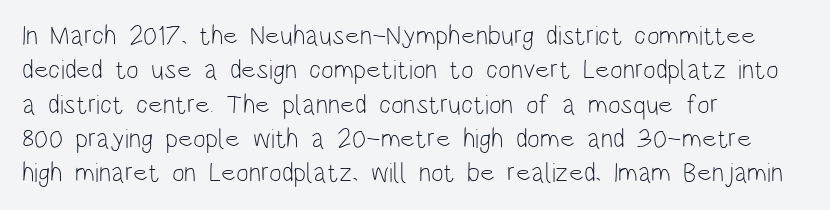
Q: Is the text bold? A: No.
Q: Is the text italic (slanted)? A: No, it is upright.
Q: Is the text underlined? A: No.
Q: How is the paragraph aligned? A: Left-aligned.
Q: Is the spacing between letters normal or unusually wide? A: Normal.
Q: Is the spacing between lines tight, normal or loose? A: Normal.
